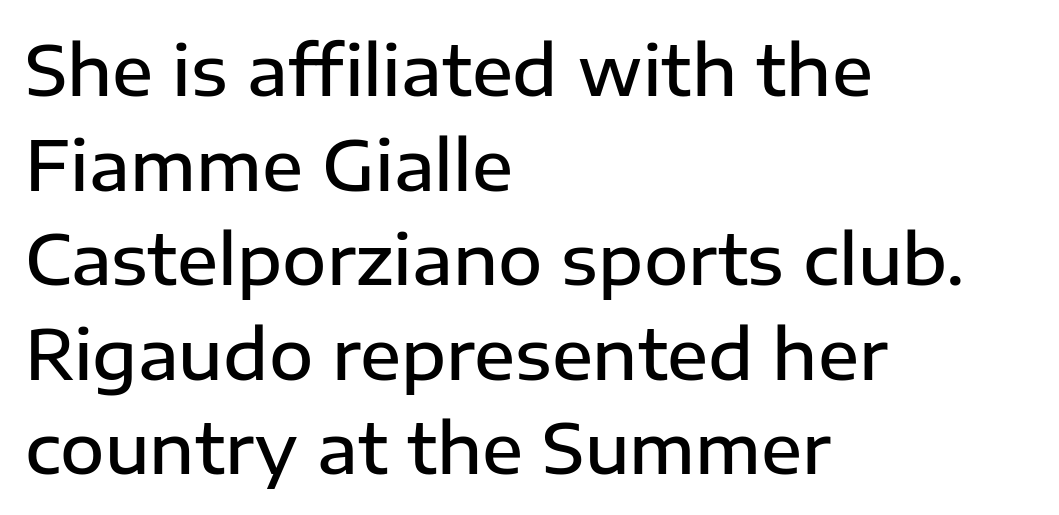
The image shows 68 px semibold sans-serif type, upright; set left-aligned, normal line spacing (1.39x), normal letter spacing, not underlined; low stroke contrast and a medium x-height.
